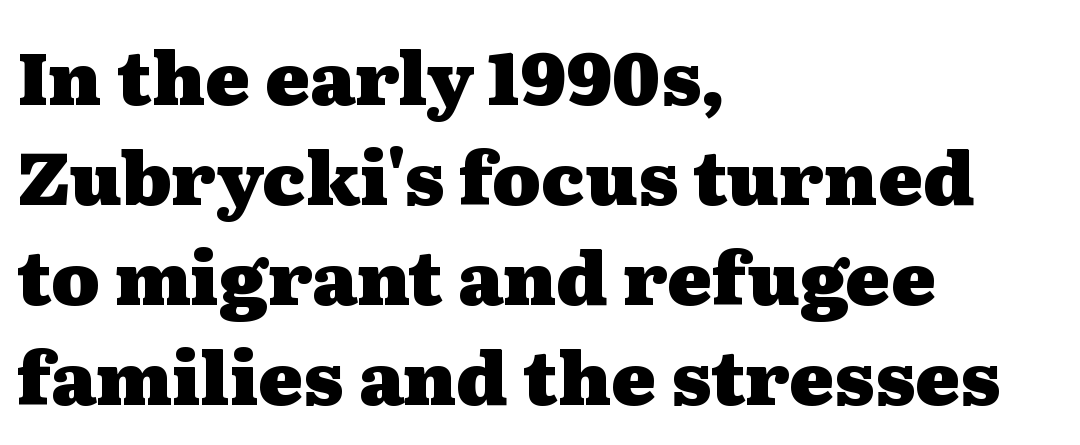
The image shows 74 px heavy, wide serif type, upright; set left-aligned, normal line spacing (1.35x), normal letter spacing, not underlined; medium stroke contrast and a medium x-height.
